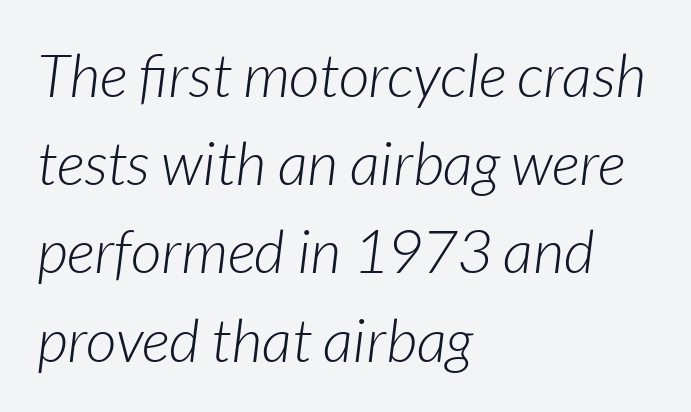
Every row of glyphs begins at an identical x-position on the left. Words appear dense and cohesive because spacing is normal. The glyphs are unaccompanied by any horizontal stroke below them. Horizontal bands of white between lines are of average thickness. Unbolded letterforms with no extra heft. Notice how the stems are inclined rather than vertical — that's the hallmark of italics.
